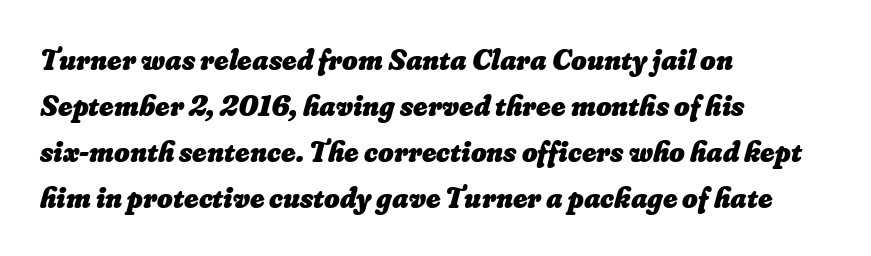
The image shows 30 px heavy type; set left-aligned, normal line spacing (1.53x), normal letter spacing, not underlined; low stroke contrast and a small x-height.
